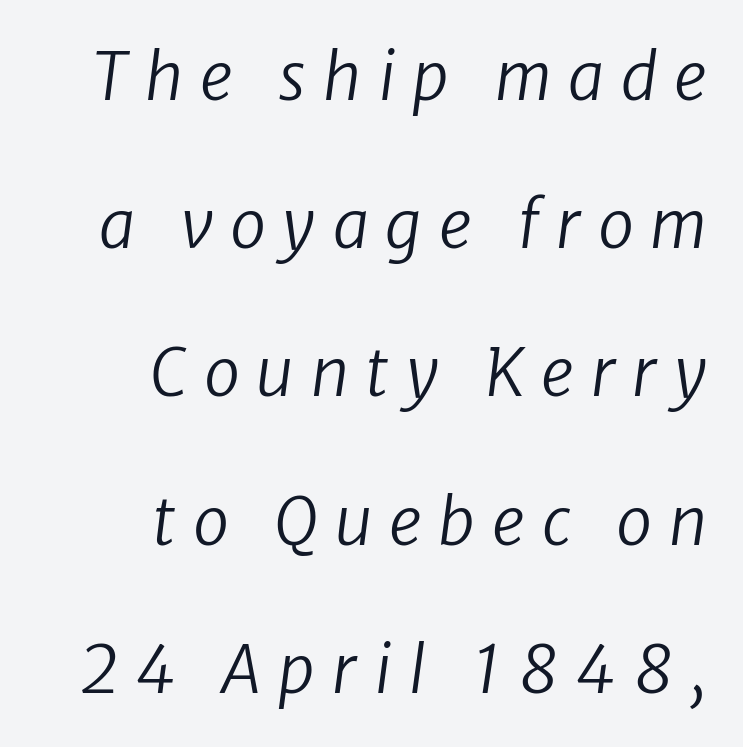
The image shows 65 px regular-weight type, italic (leaning right); set right-aligned, loose line spacing (2.28x), unusually wide letter spacing (+0.26 em), not underlined; low stroke contrast and a medium x-height.
